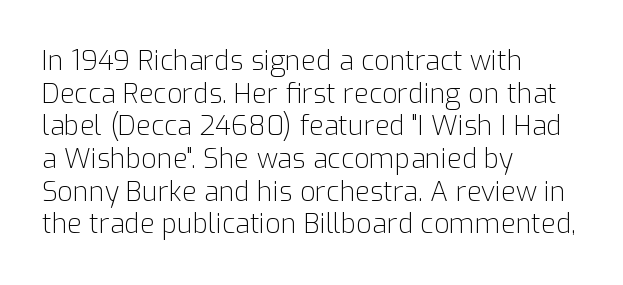
{"italic": "no", "bold": "no", "underline": "no", "align": "left", "line_spacing_ratio": 1.21, "letter_spacing": "normal", "letter_spacing_em": 0.0, "glyph_px": 27}
